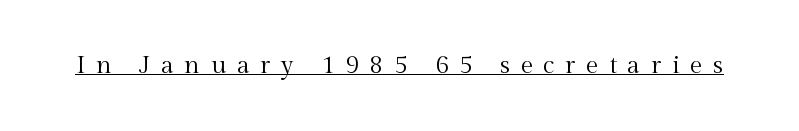
The image shows 25 px text type, upright; set unusually wide letter spacing (+0.42 em), underlined.
